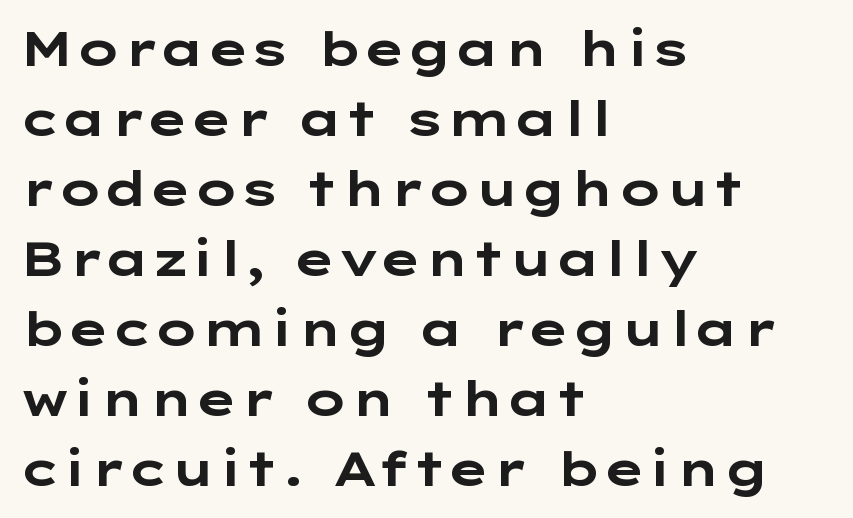
In terms of letterform style, serifs are entirely absent. Its strokes are broad and dark, the hallmark of bold type. Horizontally, the lines are justified to the leading edge only. Italic: no, the glyphs are upright roman. The block of text has a typical density, with ordinary space between rows.
